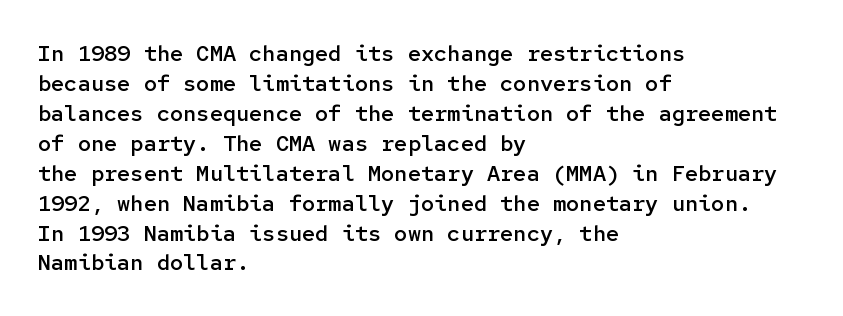
In terms of letterspacing, this is plain default setting. Underlining? Definitely not there. The rendering anchors every line to the left-hand side. Style check: upright.
